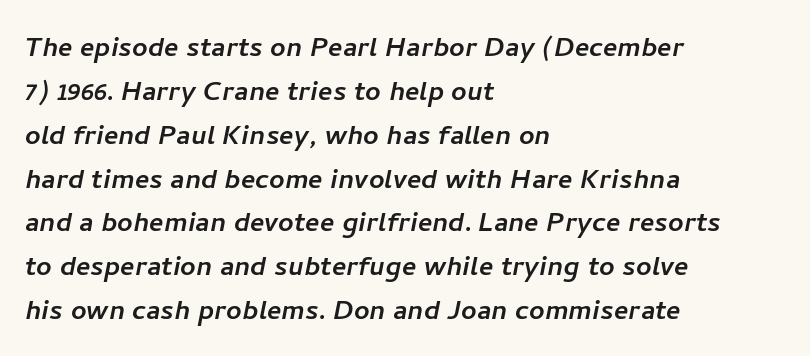
The image shows 34 px sans-serif type; set left-aligned, normal line spacing (1.29x), normal letter spacing, not underlined; low stroke contrast and a medium x-height.
